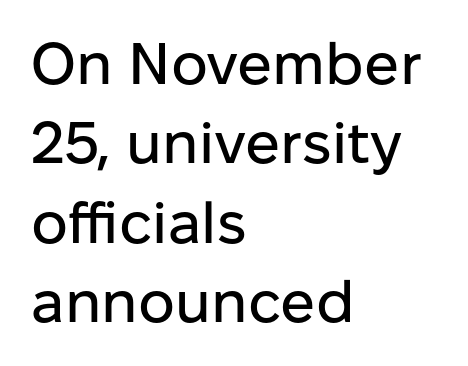
The image shows 58 px sans-serif type, upright; set left-aligned, normal line spacing (1.37x), normal letter spacing, not underlined; low stroke contrast and a medium x-height.
